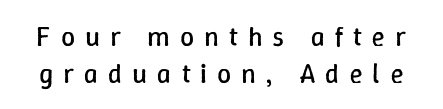
The image shows 28 px regular-weight type, upright; set normal line spacing (1.32x), unusually wide letter spacing (+0.35 em), not underlined; low stroke contrast and a medium x-height.
